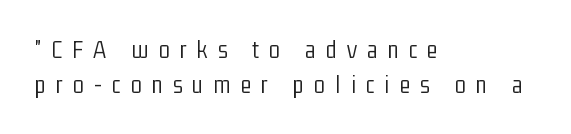
Horizontal alignment here is leftward, the default for most running prose. Short note: letters widely spaced. A roman cut, with each character standing at attention. The leading is moderate, giving the passage an even texture. On a weight scale, this lands at 450 or below.
